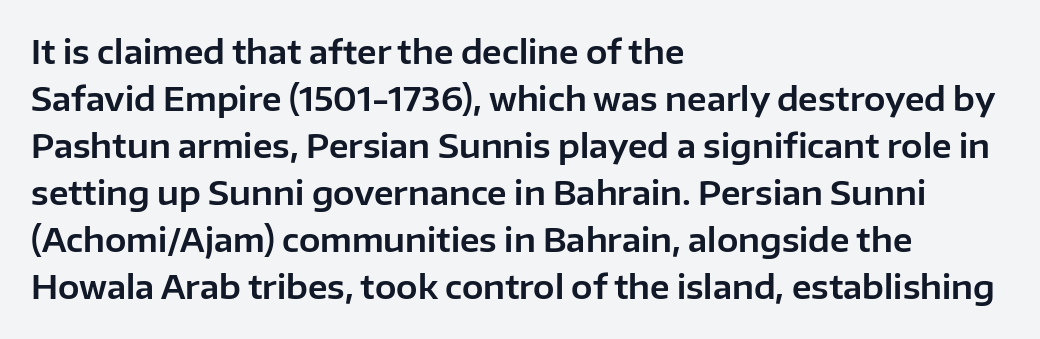
{"serif": "no", "italic": "no", "width": "normal", "stroke_contrast": "low", "x_height": "medium", "monospaced": "no", "underline": "no", "align": "left", "line_spacing": "normal", "line_spacing_ratio": 1.47, "letter_spacing": "normal", "letter_spacing_em": 0.0, "glyph_px": 32}
